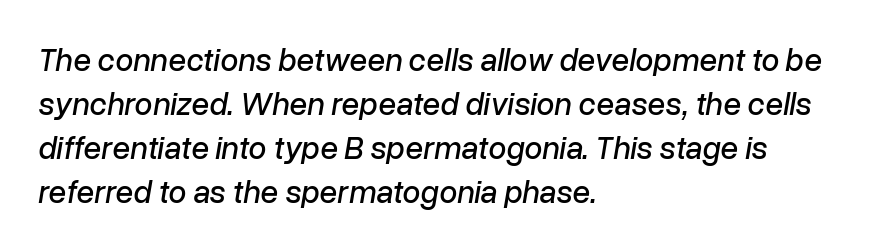
A student would call this left alignment; a typographer would say flush left, rag right. The rows are spaced the way most documents space them. The glyphs are unaccompanied by any horizontal stroke below them. Is the type slanted? Yes — the strokes lean at a clear angle. The rendering uses natural spacing where letterforms have individual widths. The tracking reads as untouched default to a designer's eye.
